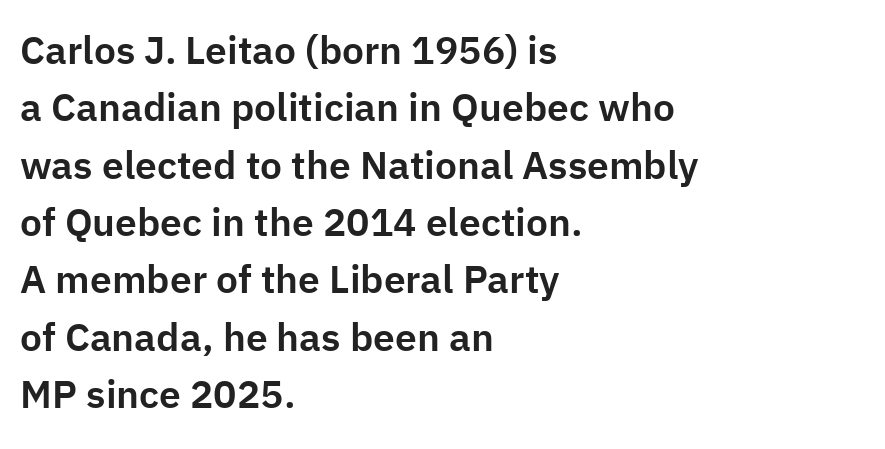
Q: Is the text italic (slanted)? A: No, it is upright.
Q: Is the typeface a serif or a sans-serif typeface? A: Sans-serif.
Q: Is the text underlined? A: No.
Q: How is the paragraph aligned? A: Left-aligned.
Q: Is the spacing between letters normal or unusually wide? A: Normal.
Q: Is the spacing between lines tight, normal or loose? A: Normal.
Q: Width (condensed, normal, or wide)? A: Normal.
Q: Stroke contrast? A: Low.
Q: x-height? A: Medium.
Q: Monospaced? A: No.
